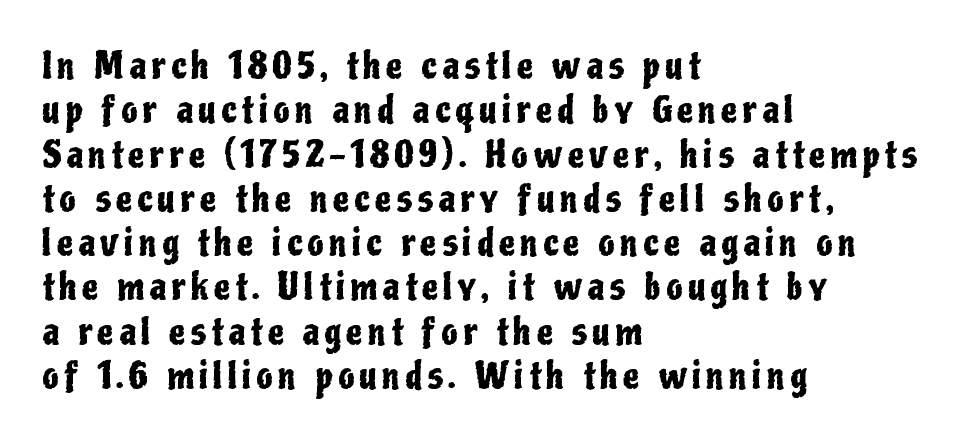
Underline: absent. To sum up the face: it is a sans, with no serifs. Do the letters lean? They stand straight. Leftover space on each line is placed entirely after the last word. These lines are rendered in a variable-pitch font.
